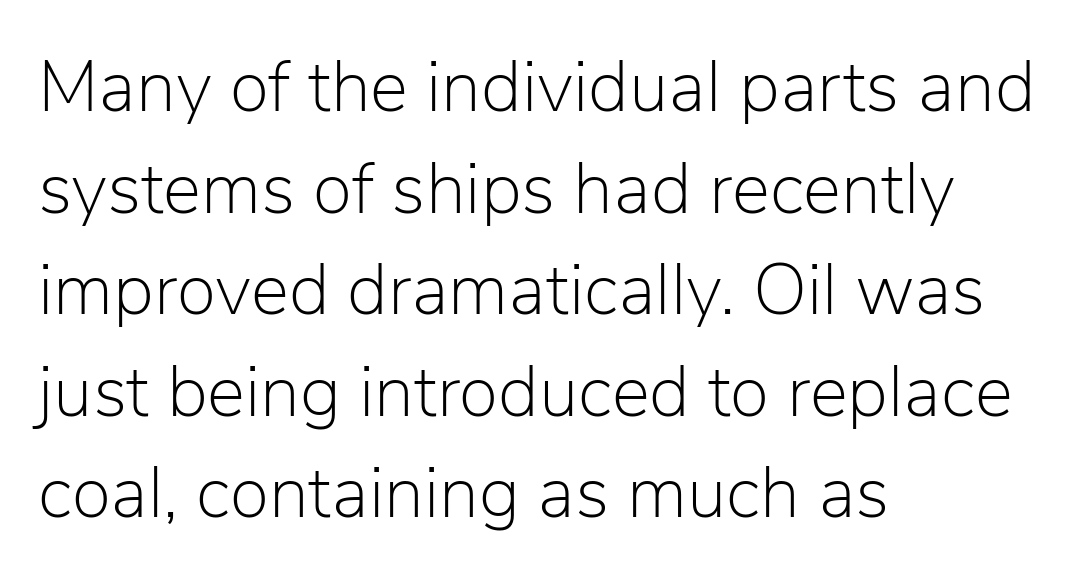
{"serif": "no", "italic": "no", "bold": "no", "weight": "light", "width": "normal", "stroke_contrast": "low", "x_height": "medium", "monospaced": "no", "underline": "no", "align": "left", "line_spacing": "normal", "line_spacing_ratio": 1.41, "letter_spacing": "normal", "letter_spacing_em": 0.0, "glyph_px": 72}
